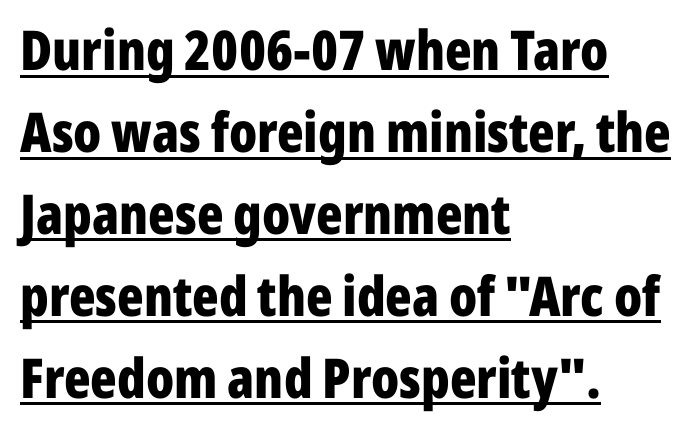
Q: Is the text bold? A: Yes.
Q: Is the text italic (slanted)? A: No, it is upright.
Q: Is the typeface a serif or a sans-serif typeface? A: Sans-serif.
Q: Is the text underlined? A: Yes.
Q: How is the paragraph aligned? A: Left-aligned.
Q: Is the spacing between letters normal or unusually wide? A: Normal.
Q: Is the spacing between lines tight, normal or loose? A: Normal.
Q: Width (condensed, normal, or wide)? A: Condensed.
Q: Stroke contrast? A: Low.
Q: x-height? A: Medium.
Q: Monospaced? A: No.
